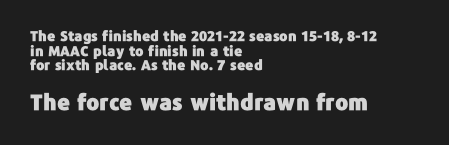
{"italic": "no", "underline": "no", "align": "left", "line_spacing": "tight", "line_spacing_ratio": 1.05, "letter_spacing": "normal", "letter_spacing_em": 0.0, "larger_block": "second", "size_ratio": 1.57, "glyph_px": 22}
